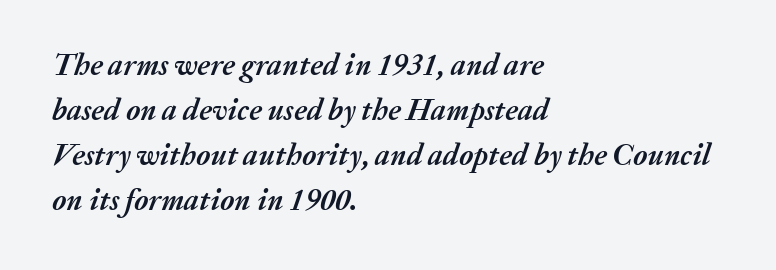
Weight check: bold — yes, fully. This sample uses an oblique cut, with every glyph tilted off the vertical. The zone under the glyphs is completely vacant. Between one letter and the next there's only the usual sliver of space.
